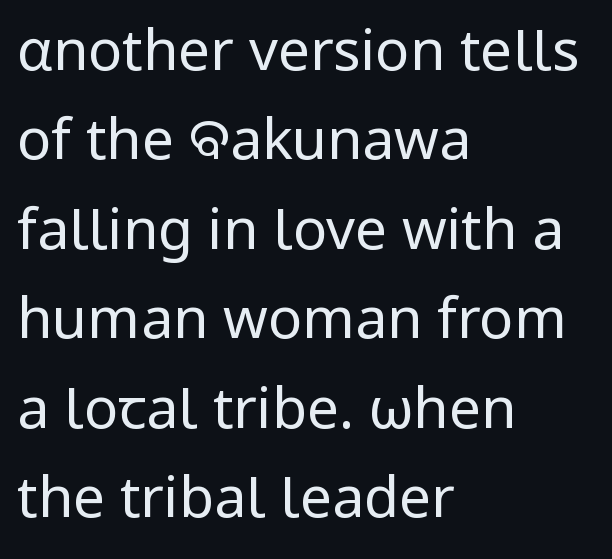
This rendering features lettering with no underline. The weight tops out at a normal text grade. A typesetter would call this proportional, since set widths differ per character. Left-aligned paragraph, ragged on the right. Serif or sans? Sans — the stroke terminals are bare. Normally led — the rows are evenly, conventionally spaced.
